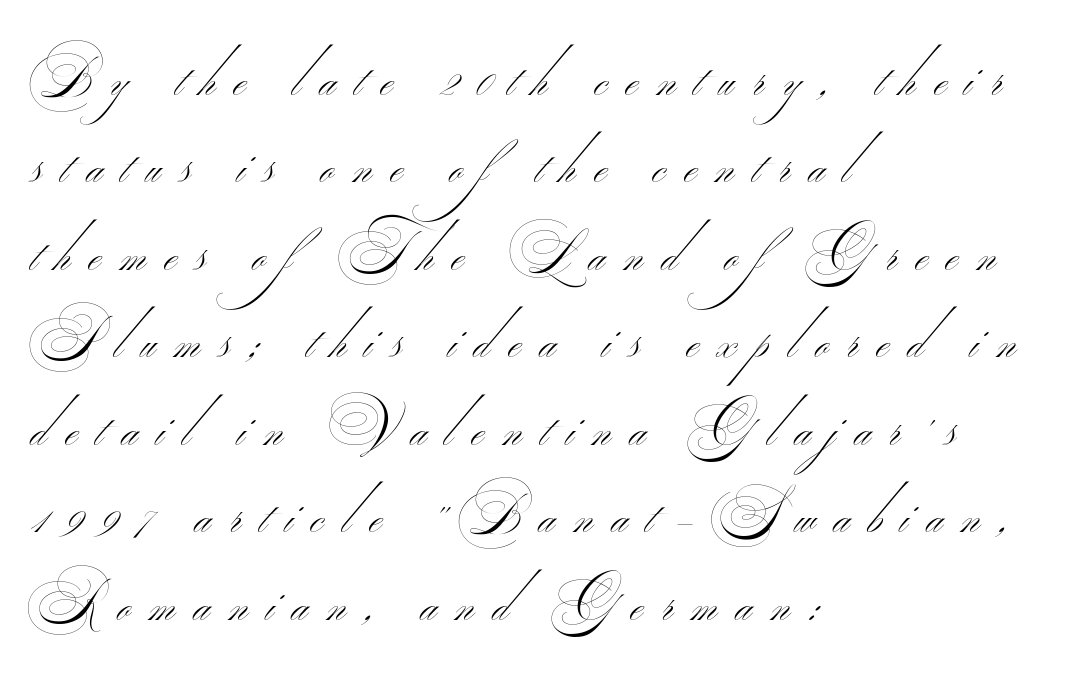
Q: Is the text bold? A: No.
Q: Is the typeface a serif or a sans-serif typeface? A: Sans-serif.
Q: Is the text underlined? A: No.
Q: How is the paragraph aligned? A: Left-aligned.
Q: Is the spacing between letters normal or unusually wide? A: Unusually wide.
Q: Is the spacing between lines tight, normal or loose? A: Normal.
Q: Width (condensed, normal, or wide)? A: Wide.
Q: Stroke contrast? A: Medium.
Q: Monospaced? A: No.
